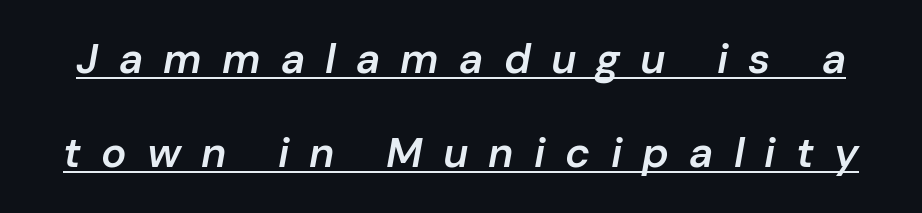
Q: Is the text bold? A: Semi-bold.
Q: Is the text italic (slanted)? A: Yes, it leans right by about 10 degrees.
Q: Is the text underlined? A: Yes.
Q: Is the spacing between letters normal or unusually wide? A: Unusually wide.
Q: Is the spacing between lines tight, normal or loose? A: Loose.
Q: Width (condensed, normal, or wide)? A: Normal.
Q: Stroke contrast? A: Low.
Q: x-height? A: Medium.
Q: Monospaced? A: No.
